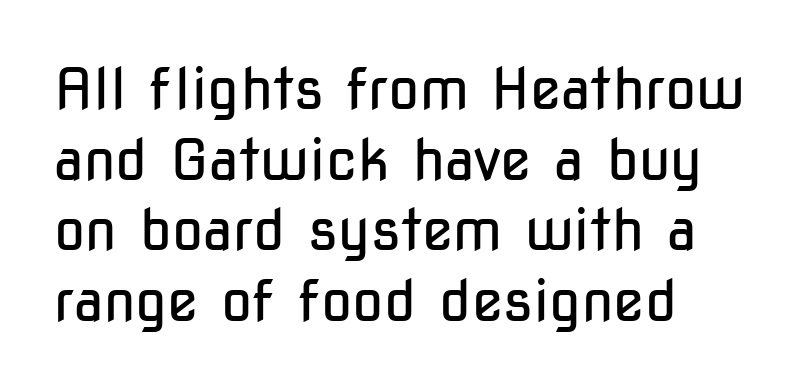
Q: Is the text bold? A: No.
Q: Is the text italic (slanted)? A: No, it is upright.
Q: Is the typeface a serif or a sans-serif typeface? A: Sans-serif.
Q: Is the text underlined? A: No.
Q: How is the paragraph aligned? A: Left-aligned.
Q: Is the spacing between letters normal or unusually wide? A: Normal.
Q: Width (condensed, normal, or wide)? A: Condensed.
Q: Stroke contrast? A: Low.
Q: x-height? A: Medium.
Q: Monospaced? A: No.
